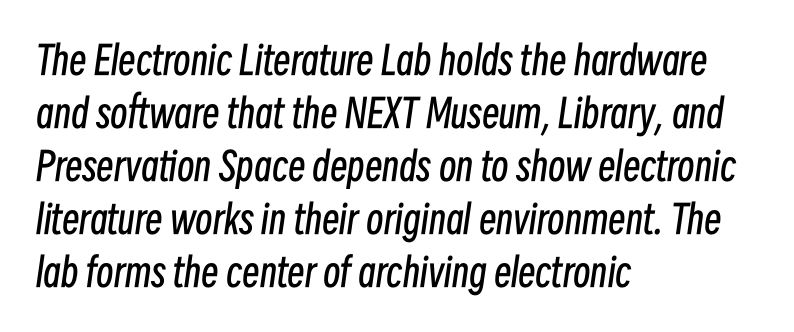
Typeset ragged right — the left edge is the straight one. Is the letter spacing exaggerated? No — it looks like the ordinary default. Lines of text with bare space underneath. Varying glyph widths throughout — classic text-font behaviour. Every character sits at an angle, as italics do. Normally led — the rows are evenly, conventionally spaced.
